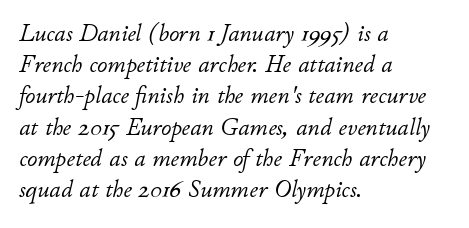
Tracking value appears to be zero — textbook default spacing. Quick note: underline off. The passage shown stacks its lines at a standard gap. The font's italic variant was chosen for this text. The text block is weighted toward the left margin, trailing off unevenly rightward. Each stroke keeps to a modest, everyday thickness or less.
